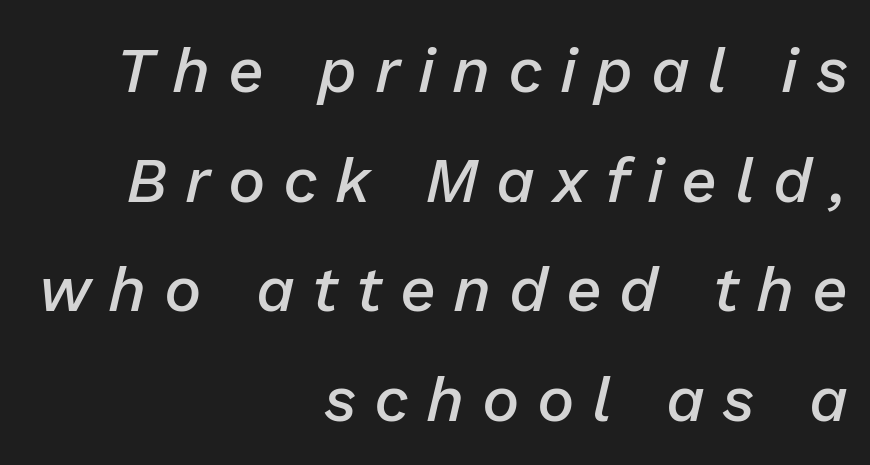
The image shows 63 px semibold type, italic (leaning right); set right-aligned, line spacing 1.74x, unusually wide letter spacing (+0.28 em), not underlined; low stroke contrast and a medium x-height.
